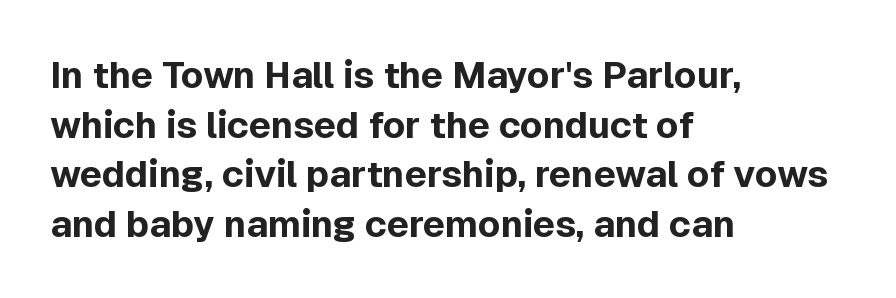
{"serif": "no", "italic": "no", "bold": "yes", "weight": "bold", "width": "normal", "x_height": "medium", "monospaced": "no", "underline": "no", "align": "left", "line_spacing": "normal", "line_spacing_ratio": 1.34, "letter_spacing": "normal", "letter_spacing_em": 0.0, "glyph_px": 37}
